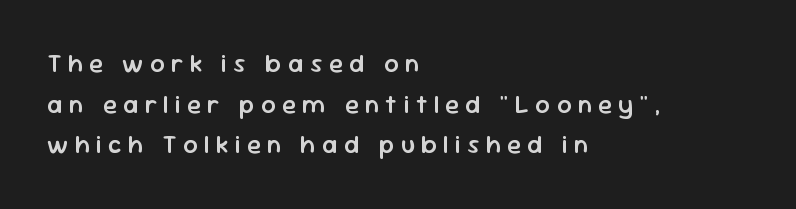
{"italic": "no", "bold": "semi", "underline": "no", "align": "left", "line_spacing": "normal", "line_spacing_ratio": 1.63, "letter_spacing": "wide", "letter_spacing_em": 0.26, "glyph_px": 25}
